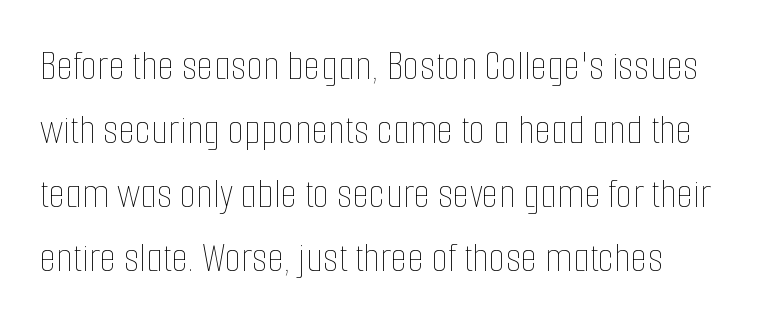
Q: Is the text bold? A: No.
Q: Is the text italic (slanted)? A: No, it is upright.
Q: Is the text underlined? A: No.
Q: Is the spacing between letters normal or unusually wide? A: Normal.
Q: Is the spacing between lines tight, normal or loose? A: Normal.
Q: Width (condensed, normal, or wide)? A: Condensed.
Q: Stroke contrast? A: Low.
Q: x-height? A: Medium.
Q: Monospaced? A: No.
